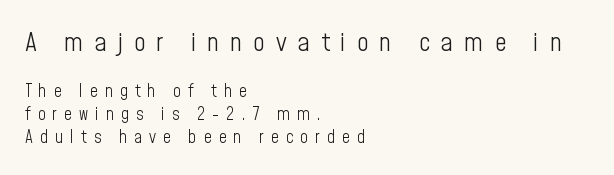
The passage shown is not underscored anywhere. A typesetter would mark this as roman, not italic. The text block is weighted toward the left margin, trailing off unevenly rightward. Between these two stacked blocks, the higher one wins on size.
